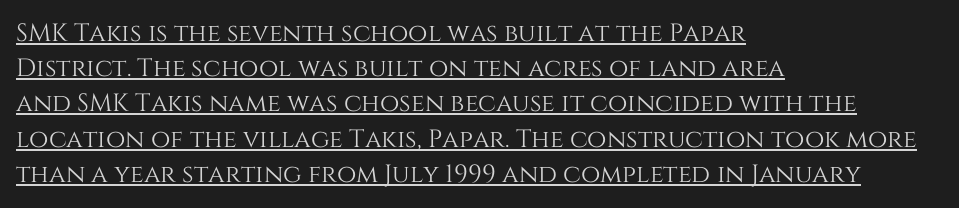
Q: Is the text italic (slanted)? A: No, it is upright.
Q: Is the text underlined? A: Yes.
Q: How is the paragraph aligned? A: Left-aligned.
Q: Is the spacing between letters normal or unusually wide? A: Normal.
Q: Is the spacing between lines tight, normal or loose? A: Normal.
